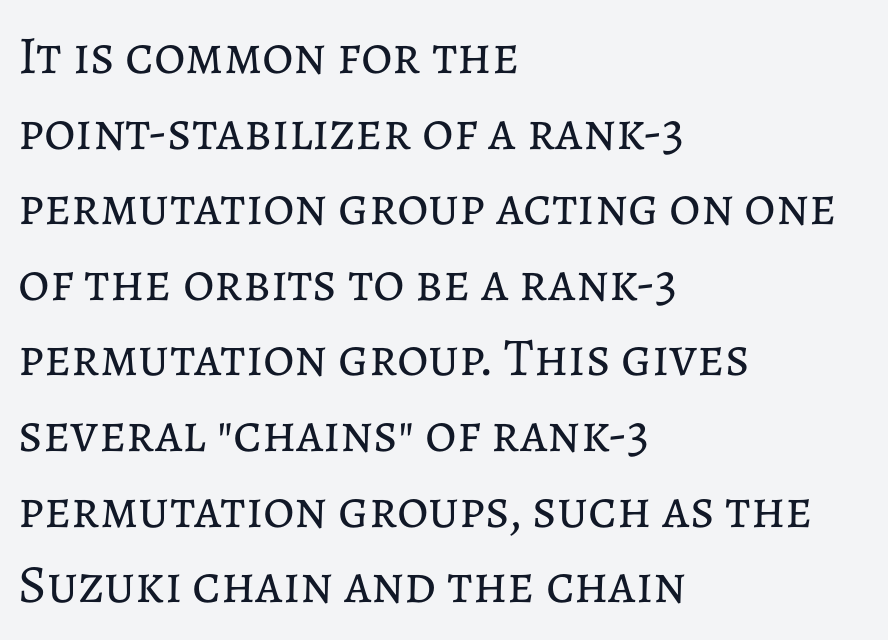
Normally led — the rows are evenly, conventionally spaced. Letters rest on an invisible, unmarked baseline. Every stem runs plumb, perpendicular to the baseline. Layout note: lines flush left.
